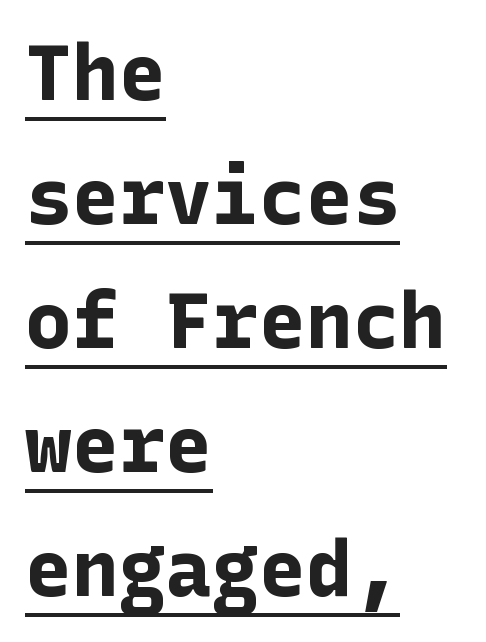
Nobody touched the tracking dial on this one. The specimen reads as upright at a glance. Typographic density is high because the face is bold. The designer went with a sans here, leaving each stem footless. Looks like someone drew a line under every word here. The paragraph shown leans on its left margin.
